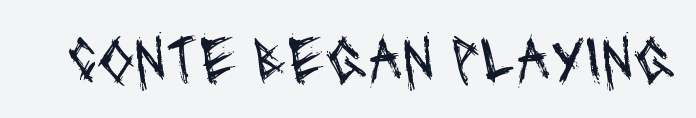
{"serif": "no", "bold": "no", "weight": "regular", "width": "condensed", "stroke_contrast": "medium", "x_height": "large", "monospaced": "no", "underline": "no", "letter_spacing": "normal", "letter_spacing_em": 0.0, "glyph_px": 68}
